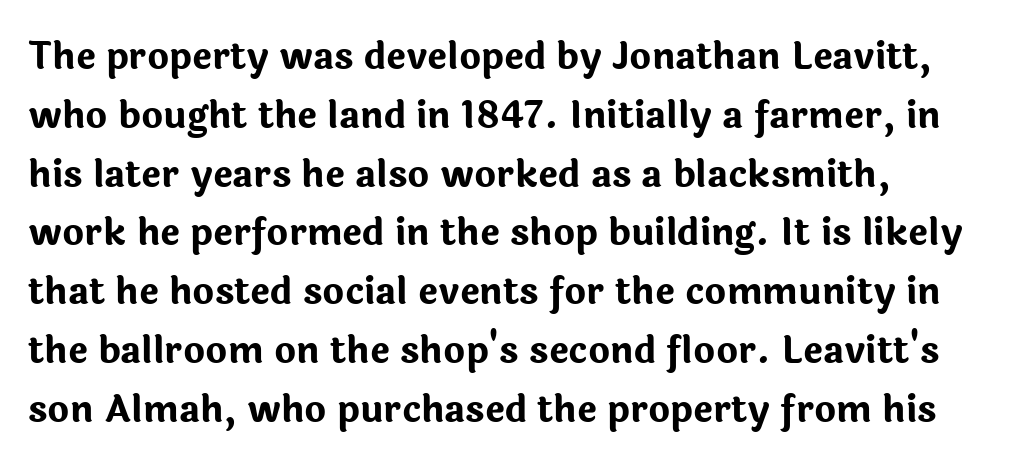
Q: Is the text bold? A: Yes.
Q: Is the text italic (slanted)? A: No, it is upright.
Q: Is the typeface a serif or a sans-serif typeface? A: Sans-serif.
Q: Is the text underlined? A: No.
Q: How is the paragraph aligned? A: Left-aligned.
Q: Is the spacing between letters normal or unusually wide? A: Normal.
Q: Is the spacing between lines tight, normal or loose? A: Normal.
Q: Width (condensed, normal, or wide)? A: Normal.
Q: Stroke contrast? A: Low.
Q: x-height? A: Medium.
Q: Monospaced? A: No.
